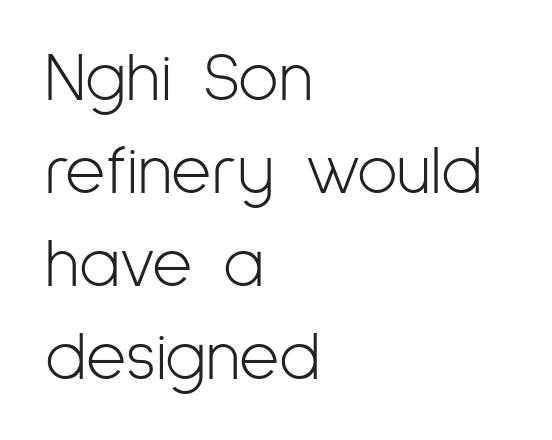
Notice how the passage keeps a crisp vertical edge on the left only. Font category for this specimen: sans-serif. No extra tracking has been applied to these lines. The foot of each line stays bare and open. The block of text has a typical density, with ordinary space between rows. Do the characters align in a grid? No, the font is proportional.
